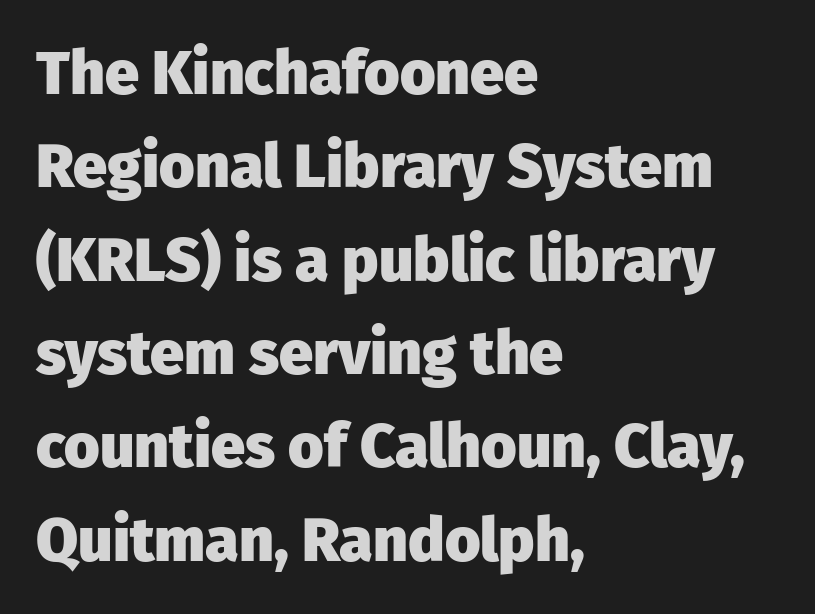
{"serif": "no", "italic": "no", "bold": "yes", "weight": "heavy", "width": "normal", "stroke_contrast": "low", "x_height": "medium", "monospaced": "no", "underline": "no", "align": "left", "line_spacing": "normal", "line_spacing_ratio": 1.53, "letter_spacing": "normal", "letter_spacing_em": 0.0, "glyph_px": 61}
